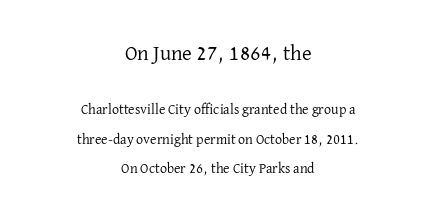
The typesetter chose a symmetrical, centered arrangement here. Unbolded letterforms with no extra heft. Tracking here is standard; glyphs follow each other at the usual distance. Unmarked baselines from the first word to the last.
